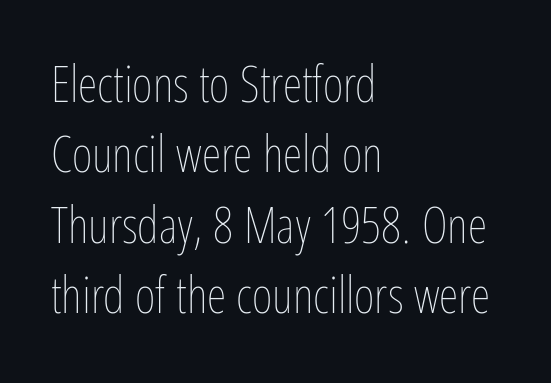
The image shows 50 px thin, condensed type, upright; set left-aligned, normal line spacing (1.41x), normal letter spacing, not underlined; low stroke contrast and a medium x-height.
